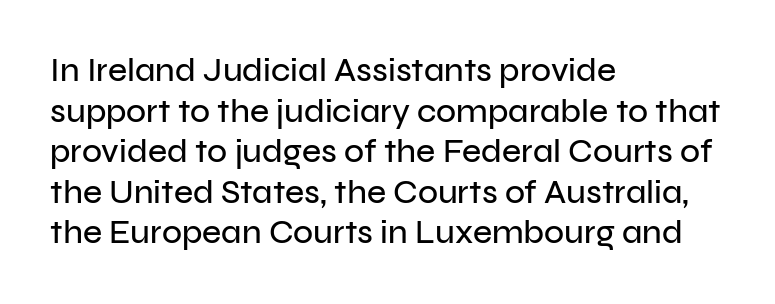
Look at the tracking — it's just the regular setting, nothing added. Any mark beneath the type? The region is blank. Short and long lines alike share a common starting point at left. Tall strokes in this sample are plumb rather than angled.
